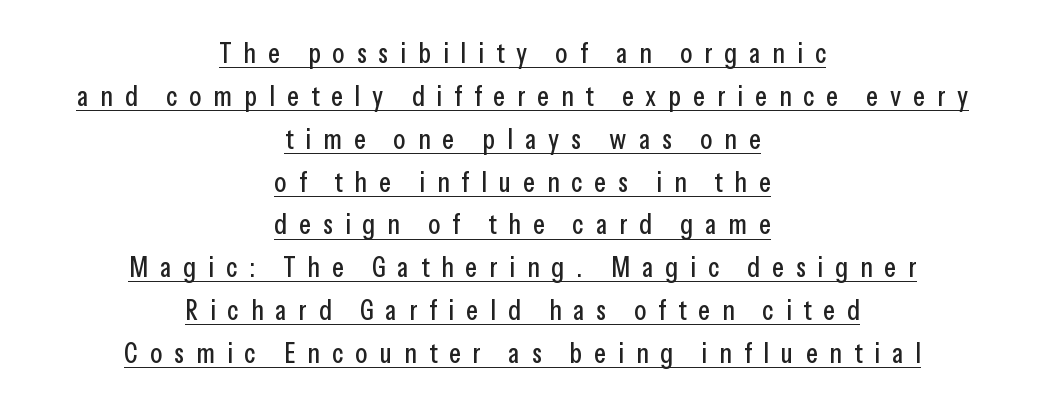
{"serif": "no", "italic": "no", "width": "condensed", "stroke_contrast": "low", "x_height": "medium", "monospaced": "no", "underline": "yes", "align": "center", "line_spacing": "normal", "line_spacing_ratio": 1.53, "letter_spacing": "wide", "letter_spacing_em": 0.43, "glyph_px": 28}
